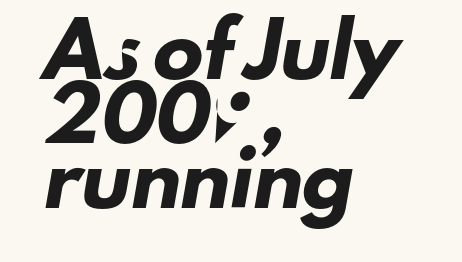
{"serif": "no", "width": "normal", "stroke_contrast": "low", "x_height": "small", "monospaced": "no", "underline": "no", "align": "left", "line_spacing": "normal", "line_spacing_ratio": 1.29, "letter_spacing": "normal", "letter_spacing_em": 0.0, "glyph_px": 50}
